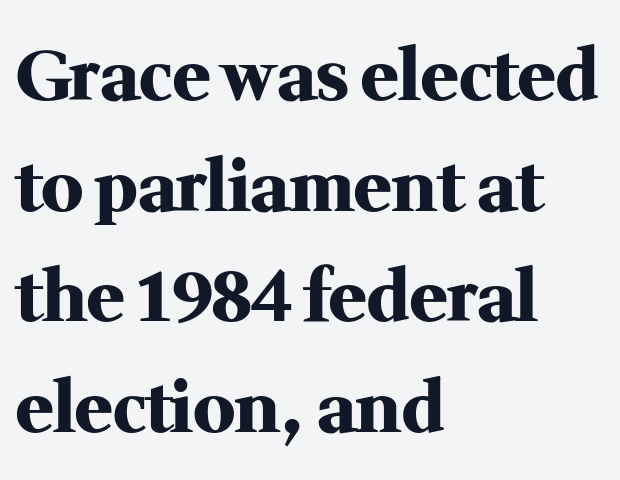
Q: Is the text bold? A: Yes.
Q: Is the text italic (slanted)? A: No, it is upright.
Q: Is the typeface a serif or a sans-serif typeface? A: Serif.
Q: Is the text underlined? A: No.
Q: How is the paragraph aligned? A: Left-aligned.
Q: Is the spacing between letters normal or unusually wide? A: Normal.
Q: Is the spacing between lines tight, normal or loose? A: Normal.
Q: Width (condensed, normal, or wide)? A: Normal.
Q: Stroke contrast? A: Medium.
Q: x-height? A: Medium.
Q: Monospaced? A: No.
